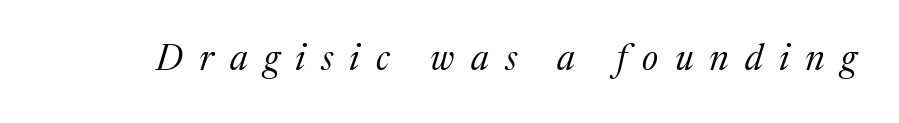
Q: Is the text bold? A: No.
Q: Is the text italic (slanted)? A: Yes, it leans right by about 17 degrees.
Q: Is the typeface a serif or a sans-serif typeface? A: Serif.
Q: Is the text underlined? A: No.
Q: Is the spacing between letters normal or unusually wide? A: Unusually wide.
Q: Width (condensed, normal, or wide)? A: Normal.
Q: Stroke contrast? A: Medium.
Q: x-height? A: Medium.
Q: Monospaced? A: No.
